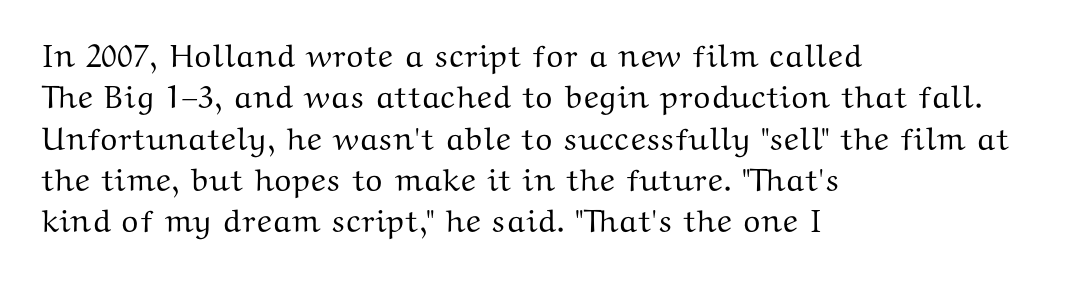
Q: Is the text italic (slanted)? A: No, it is upright.
Q: Is the typeface a serif or a sans-serif typeface? A: Serif.
Q: Is the text underlined? A: No.
Q: How is the paragraph aligned? A: Left-aligned.
Q: Is the spacing between letters normal or unusually wide? A: Normal.
Q: Is the spacing between lines tight, normal or loose? A: Normal.
Q: Width (condensed, normal, or wide)? A: Wide.
Q: Stroke contrast? A: Medium.
Q: x-height? A: Medium.
Q: Monospaced? A: No.
